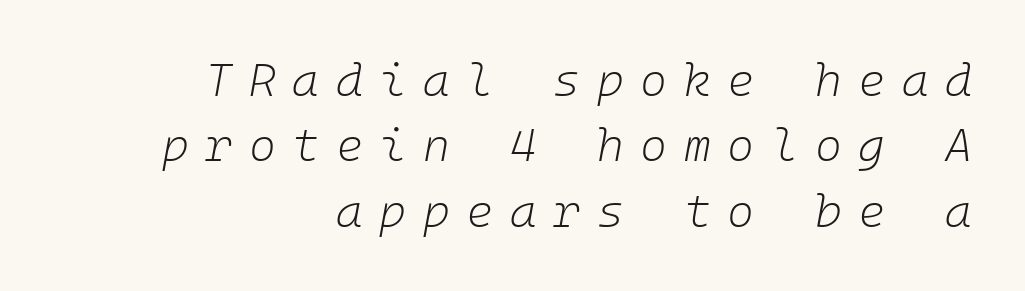
Q: Is the text bold? A: No.
Q: Is the text italic (slanted)? A: Yes, it leans right by about 10 degrees.
Q: Is the text underlined? A: No.
Q: How is the paragraph aligned? A: Right-aligned.
Q: Is the spacing between letters normal or unusually wide? A: Unusually wide.
Q: Is the spacing between lines tight, normal or loose? A: Normal.
Q: Width (condensed, normal, or wide)? A: Normal.
Q: Stroke contrast? A: Low.
Q: x-height? A: Medium.
